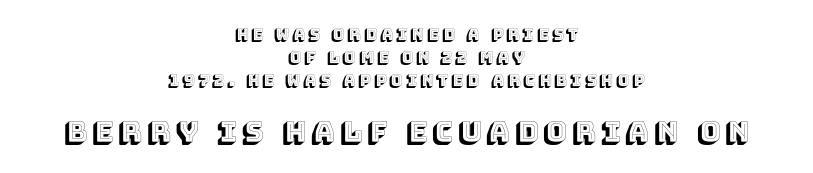
Q: Is the text italic (slanted)? A: No, it is upright.
Q: Is the text underlined? A: No.
Q: How is the paragraph aligned? A: Centered.
Q: Is the spacing between lines tight, normal or loose? A: Normal.
Q: Which block of text is set in a larger size, the first (top) or the second (bottom)? A: The second (bottom) one.
Q: Width (condensed, normal, or wide)? A: Normal.
Q: x-height? A: Large.
Q: Monospaced? A: No.
